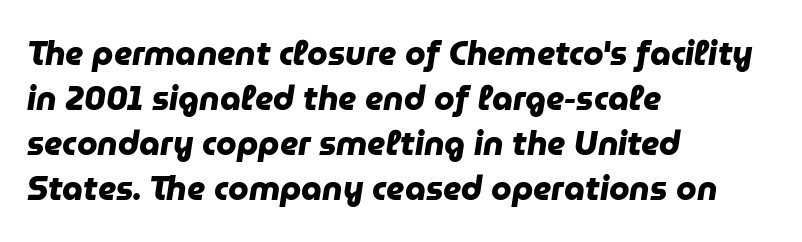
Q: Is the text bold? A: Yes.
Q: Is the typeface a serif or a sans-serif typeface? A: Sans-serif.
Q: Is the text underlined? A: No.
Q: How is the paragraph aligned? A: Left-aligned.
Q: Is the spacing between letters normal or unusually wide? A: Normal.
Q: Is the spacing between lines tight, normal or loose? A: Normal.
Q: Width (condensed, normal, or wide)? A: Normal.
Q: Stroke contrast? A: Low.
Q: x-height? A: Medium.
Q: Monospaced? A: No.
